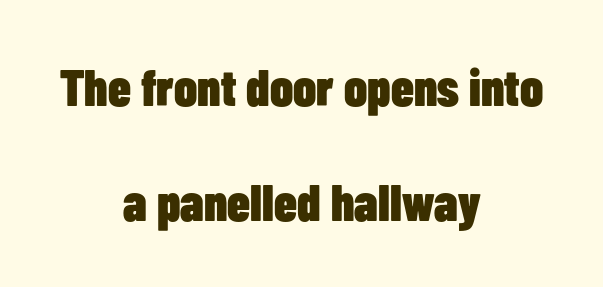
Q: Is the text bold? A: Yes.
Q: Is the text italic (slanted)? A: No, it is upright.
Q: Is the typeface a serif or a sans-serif typeface? A: Sans-serif.
Q: Is the text underlined? A: No.
Q: How is the paragraph aligned? A: Centered.
Q: Is the spacing between letters normal or unusually wide? A: Normal.
Q: Is the spacing between lines tight, normal or loose? A: Loose.
Q: Width (condensed, normal, or wide)? A: Condensed.
Q: Stroke contrast? A: Low.
Q: x-height? A: Medium.
Q: Monospaced? A: No.
